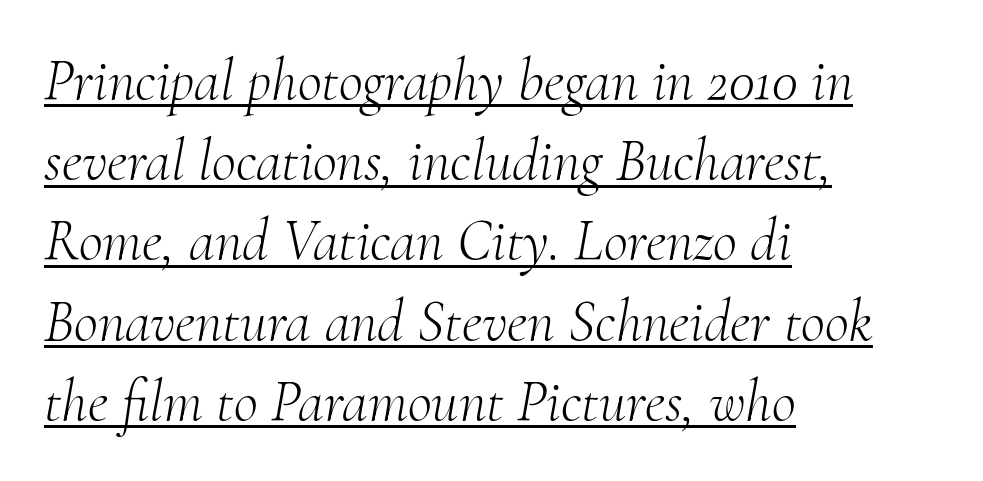
{"serif": "yes", "italic": "yes", "lean": "right", "slant_degrees": 10, "bold": "no", "weight": "light", "width": "normal", "stroke_contrast": "medium", "x_height": "small", "monospaced": "no", "underline": "yes", "align": "left", "line_spacing": "normal", "line_spacing_ratio": 1.36, "letter_spacing": "normal", "letter_spacing_em": 0.0, "glyph_px": 59}
